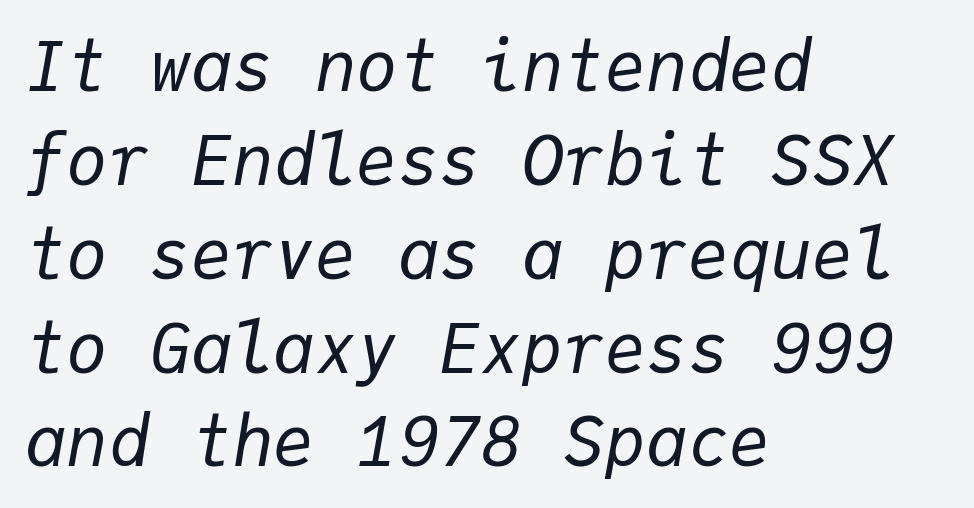
Q: Is the text bold? A: No.
Q: Is the text italic (slanted)? A: Yes, it leans right by about 9 degrees.
Q: Is the text underlined? A: No.
Q: How is the paragraph aligned? A: Left-aligned.
Q: Is the spacing between letters normal or unusually wide? A: Normal.
Q: Is the spacing between lines tight, normal or loose? A: Normal.
Q: Width (condensed, normal, or wide)? A: Normal.
Q: Stroke contrast? A: Low.
Q: x-height? A: Medium.
Q: Monospaced? A: Yes.
